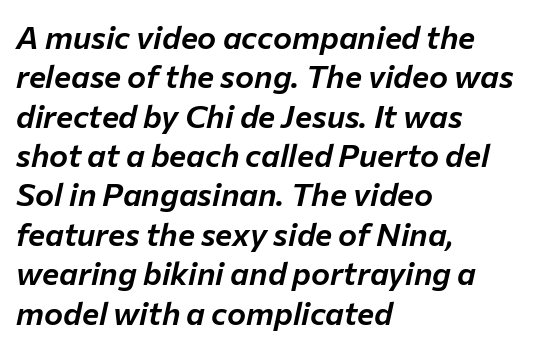
The image shows 32 px text type, italic (leaning right); set left-aligned, line spacing 1.23x, normal letter spacing, not underlined; low stroke contrast and a medium x-height.
